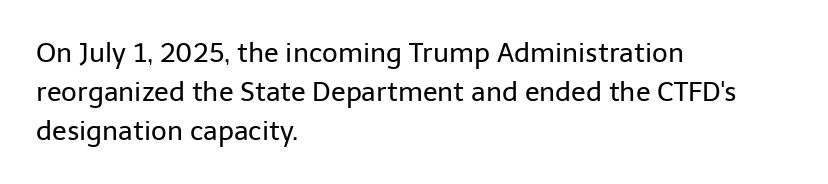
The image shows 27 px text type, upright; set left-aligned, normal line spacing (1.44x), normal letter spacing, not underlined.
